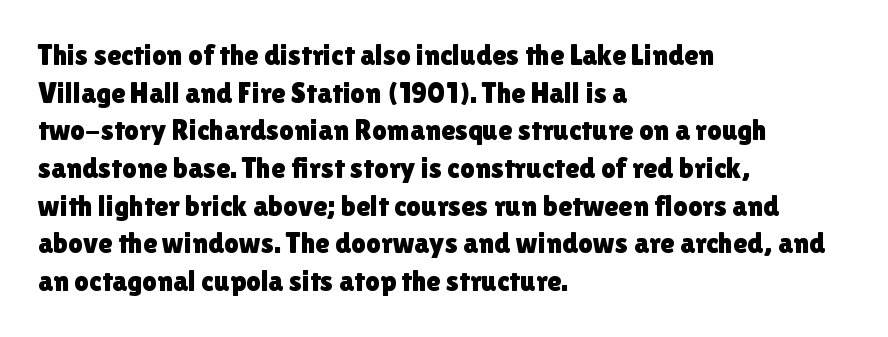
{"serif": "no", "italic": "no", "width": "normal", "stroke_contrast": "low", "x_height": "medium", "monospaced": "no", "underline": "no", "align": "left", "line_spacing": "normal", "line_spacing_ratio": 1.3, "letter_spacing": "normal", "letter_spacing_em": 0.0, "glyph_px": 29}
